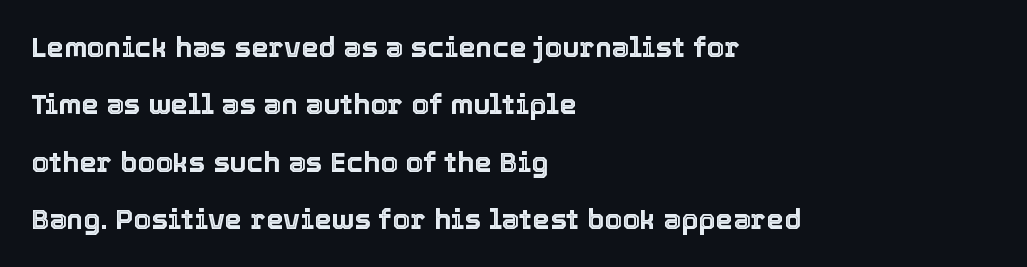
The rendering uses a large line-height, opening up the rows. A classic flush-left, rag-right setting is used for this passage. Glyph-to-glyph distance matches everyday printed text. The passage shown is not underscored anywhere.
